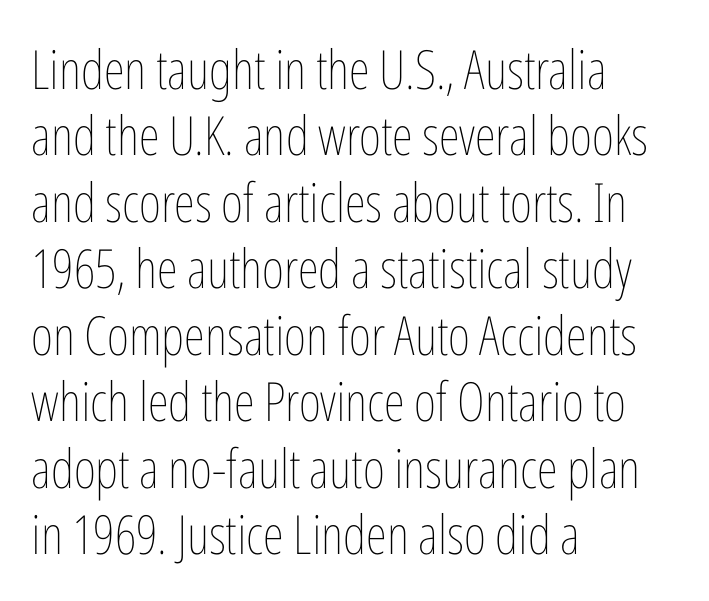
Q: Is the text bold? A: No.
Q: Is the text italic (slanted)? A: No, it is upright.
Q: Is the text underlined? A: No.
Q: How is the paragraph aligned? A: Left-aligned.
Q: Is the spacing between letters normal or unusually wide? A: Normal.
Q: Width (condensed, normal, or wide)? A: Condensed.
Q: Stroke contrast? A: Low.
Q: x-height? A: Medium.
Q: Monospaced? A: No.
